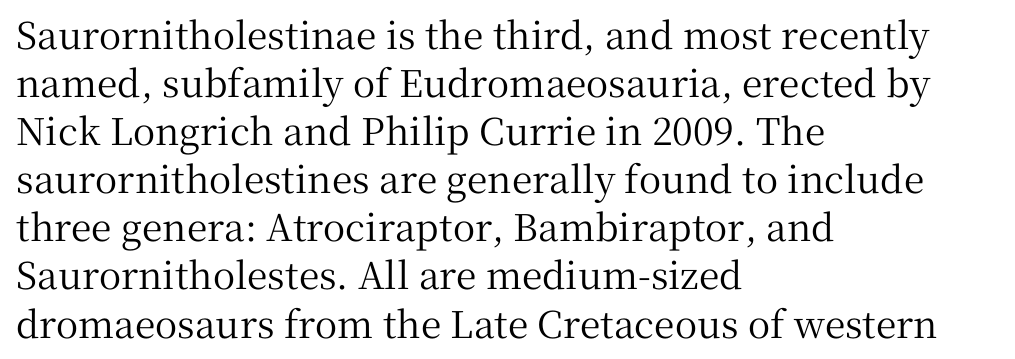
Q: Is the text italic (slanted)? A: No, it is upright.
Q: Is the typeface a serif or a sans-serif typeface? A: Serif.
Q: Is the text underlined? A: No.
Q: How is the paragraph aligned? A: Left-aligned.
Q: Is the spacing between letters normal or unusually wide? A: Normal.
Q: Is the spacing between lines tight, normal or loose? A: Normal.
Q: Width (condensed, normal, or wide)? A: Normal.
Q: Stroke contrast? A: Medium.
Q: x-height? A: Medium.
Q: Monospaced? A: No.
